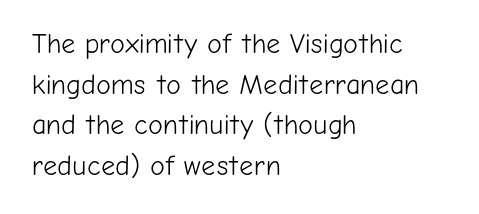
{"serif": "no", "italic": "no", "bold": "no", "weight": "light", "width": "normal", "stroke_contrast": "low", "x_height": "medium", "monospaced": "no", "underline": "no", "align": "left", "line_spacing": "normal", "line_spacing_ratio": 1.45, "letter_spacing": "normal", "letter_spacing_em": 0.0, "glyph_px": 28}
